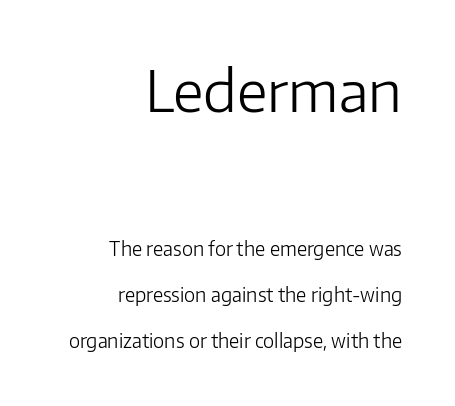
Q: Is the text bold? A: No.
Q: Is the text italic (slanted)? A: No, it is upright.
Q: Is the typeface a serif or a sans-serif typeface? A: Sans-serif.
Q: Is the text underlined? A: No.
Q: How is the paragraph aligned? A: Right-aligned.
Q: Is the spacing between letters normal or unusually wide? A: Normal.
Q: Is the spacing between lines tight, normal or loose? A: Loose.
Q: Which block of text is set in a larger size, the first (top) or the second (bottom)? A: The first (top) one.
Q: Width (condensed, normal, or wide)? A: Normal.
Q: Stroke contrast? A: Low.
Q: x-height? A: Medium.
Q: Monospaced? A: No.
